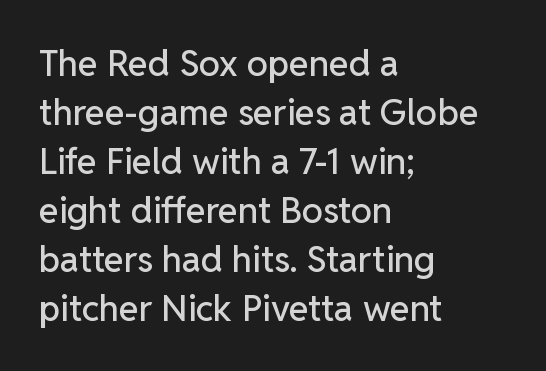
Which margin do the lines hug? The left one — the right edge is uneven. Tracking here is standard; glyphs follow each other at the usual distance. This sample uses a sans-serif face. This rendering features lettering with no underline. Every stem runs plumb, perpendicular to the baseline. Spacing verdict: proportional, widths tailored to each character.
